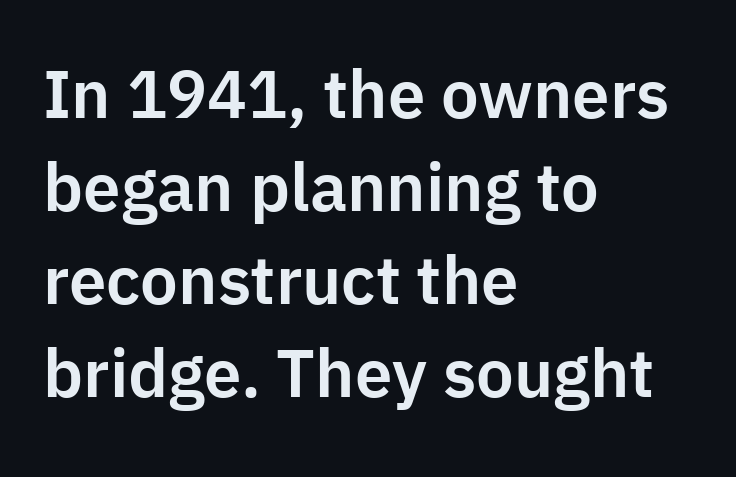
The image shows 67 px sans-serif type, upright; set left-aligned, normal line spacing (1.39x), normal letter spacing, not underlined; low stroke contrast and a medium x-height.
